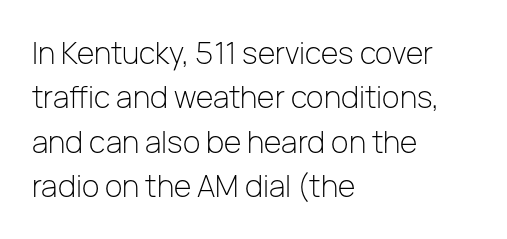
Q: Is the text bold? A: No.
Q: Is the text italic (slanted)? A: No, it is upright.
Q: Is the typeface a serif or a sans-serif typeface? A: Sans-serif.
Q: Is the text underlined? A: No.
Q: How is the paragraph aligned? A: Left-aligned.
Q: Is the spacing between letters normal or unusually wide? A: Normal.
Q: Is the spacing between lines tight, normal or loose? A: Normal.
Q: Width (condensed, normal, or wide)? A: Normal.
Q: Stroke contrast? A: Low.
Q: x-height? A: Medium.
Q: Monospaced? A: No.
